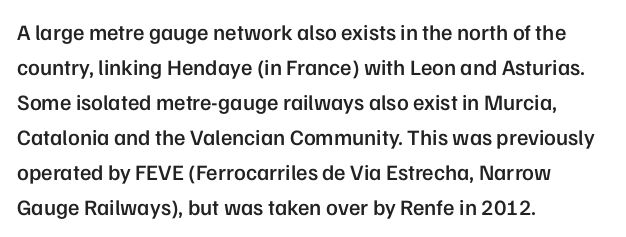
Rows of type keep a routine distance in the vertical direction. Tracking here is standard; glyphs follow each other at the usual distance. Ascenders rise straight up at ninety degrees. A fair bit of extra ink — the face is semibold, not bold.
